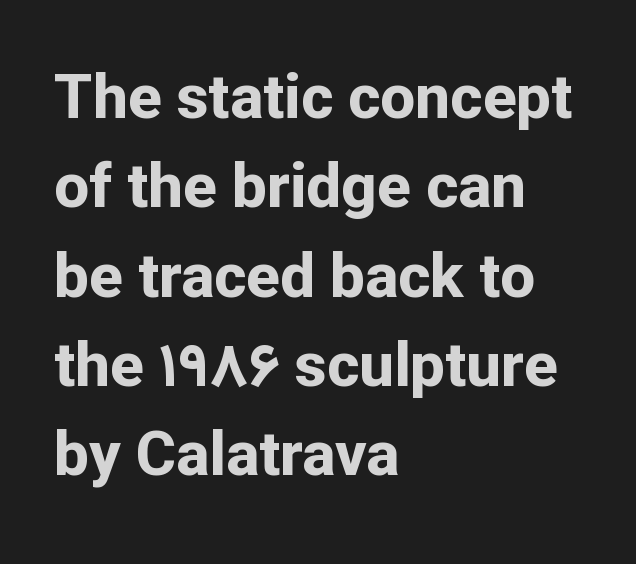
Q: Is the text bold? A: Yes.
Q: Is the text italic (slanted)? A: No, it is upright.
Q: Is the typeface a serif or a sans-serif typeface? A: Sans-serif.
Q: Is the text underlined? A: No.
Q: How is the paragraph aligned? A: Left-aligned.
Q: Is the spacing between letters normal or unusually wide? A: Normal.
Q: Is the spacing between lines tight, normal or loose? A: Normal.
Q: Width (condensed, normal, or wide)? A: Normal.
Q: Stroke contrast? A: Low.
Q: x-height? A: Medium.
Q: Monospaced? A: No.
